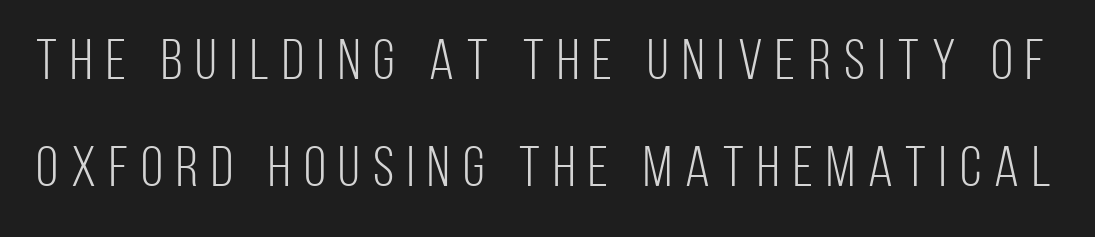
The image shows 57 px light, condensed sans-serif type, upright; set line spacing 1.87x, unusually wide letter spacing (+0.23 em), not underlined; low stroke contrast and a large x-height.
